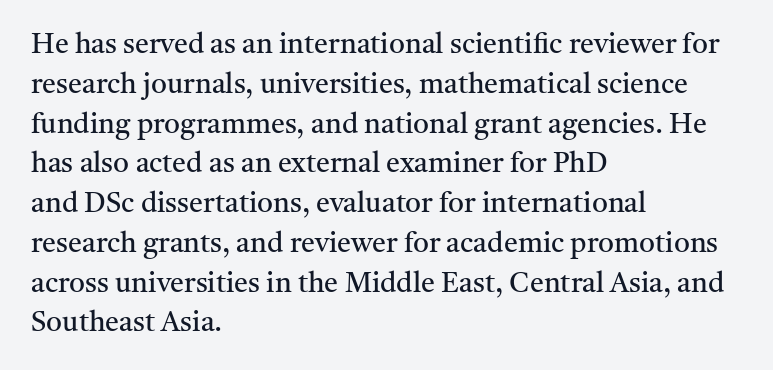
{"serif": "yes", "italic": "no", "bold": "no", "weight": "regular", "width": "normal", "stroke_contrast": "medium", "x_height": "medium", "monospaced": "no", "underline": "no", "align": "left", "line_spacing": "normal", "line_spacing_ratio": 1.42, "letter_spacing": "normal", "letter_spacing_em": 0.0, "glyph_px": 28}
